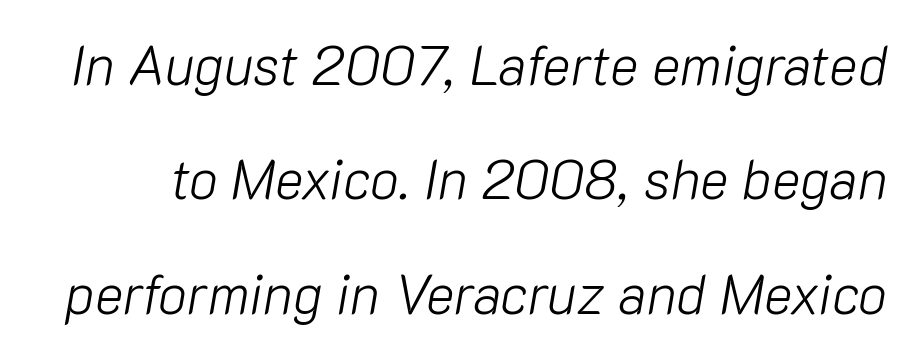
The image shows 54 px light type, italic (leaning right); set loose line spacing (2.12x), normal letter spacing, not underlined; low stroke contrast and a medium x-height.
